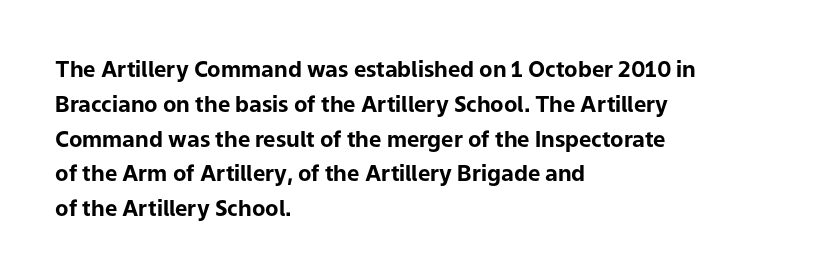
The image shows 22 px bold type, upright; set left-aligned, normal line spacing (1.58x), normal letter spacing, not underlined.
